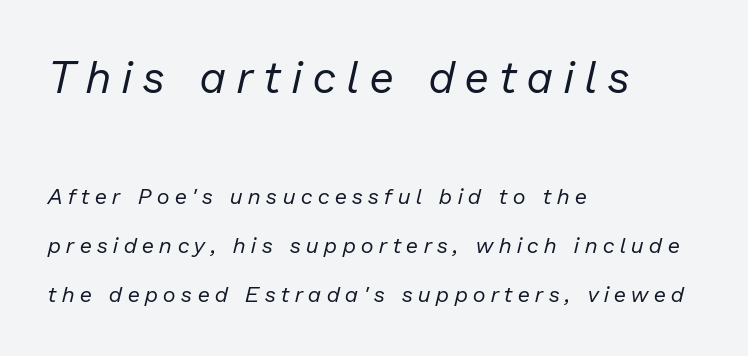
Any mark beneath the type? The region is blank. Vertical stems look standard width or narrower in stroke. Scale decreases going downward across the two blocks. Designer's note — italics engaged.
